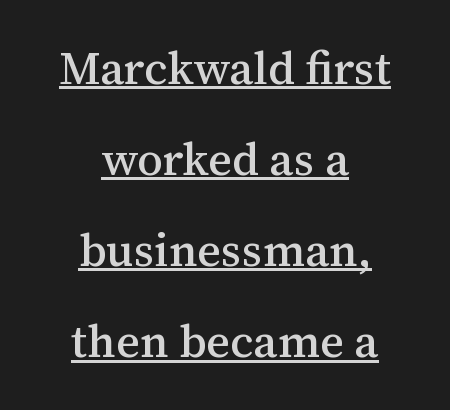
The image shows 46 px serif type, upright; set centered, loose line spacing (1.98x), normal letter spacing, underlined; medium stroke contrast and a medium x-height.
